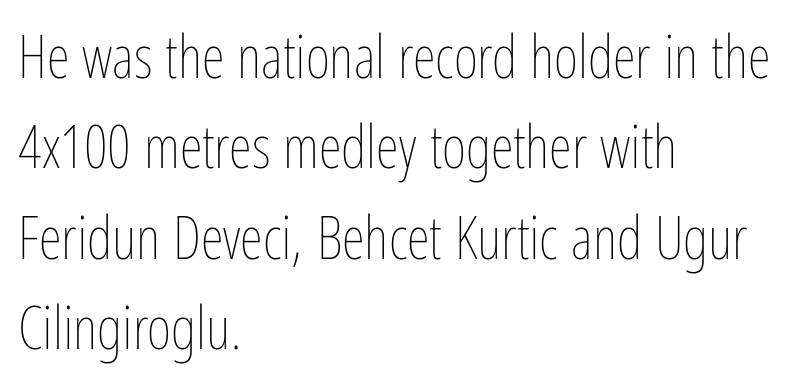
The image shows 59 px thin, condensed type, upright; set left-aligned, normal line spacing (1.53x), normal letter spacing, not underlined; low stroke contrast and a medium x-height.
